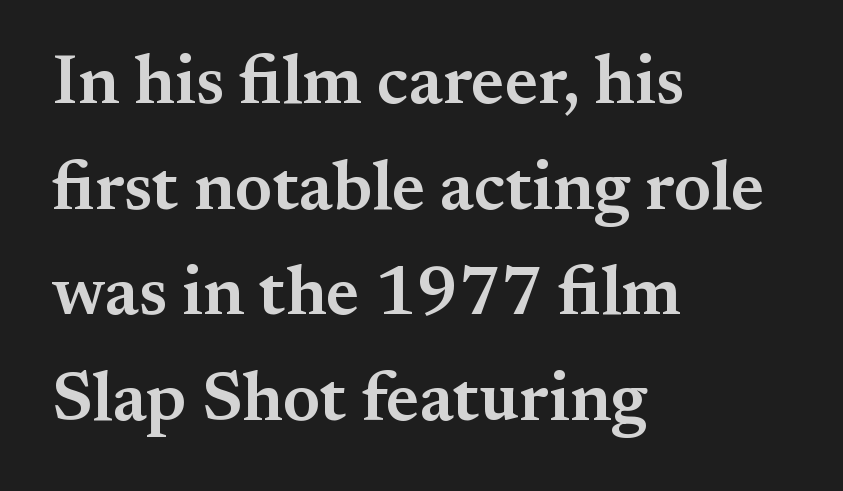
{"serif": "yes", "italic": "no", "bold": "semi", "weight": "semibold", "width": "normal", "stroke_contrast": "medium", "x_height": "small", "monospaced": "no", "underline": "no", "align": "left", "line_spacing": "normal", "line_spacing_ratio": 1.53, "letter_spacing": "normal", "letter_spacing_em": 0.0, "glyph_px": 69}
